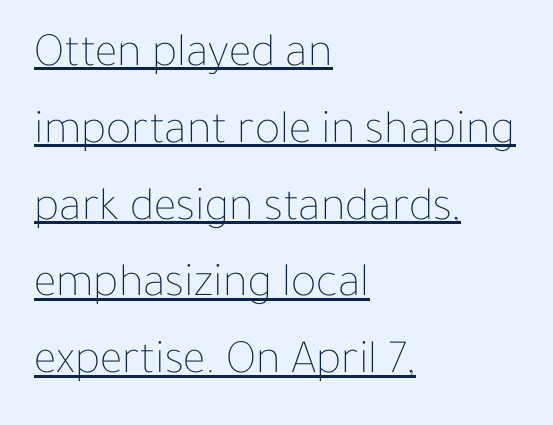
Q: Is the text bold? A: No.
Q: Is the text italic (slanted)? A: No, it is upright.
Q: Is the text underlined? A: Yes.
Q: How is the paragraph aligned? A: Left-aligned.
Q: Is the spacing between letters normal or unusually wide? A: Normal.
Q: Is the spacing between lines tight, normal or loose? A: Normal.
Q: Width (condensed, normal, or wide)? A: Normal.
Q: Stroke contrast? A: Low.
Q: x-height? A: Medium.
Q: Monospaced? A: No.
